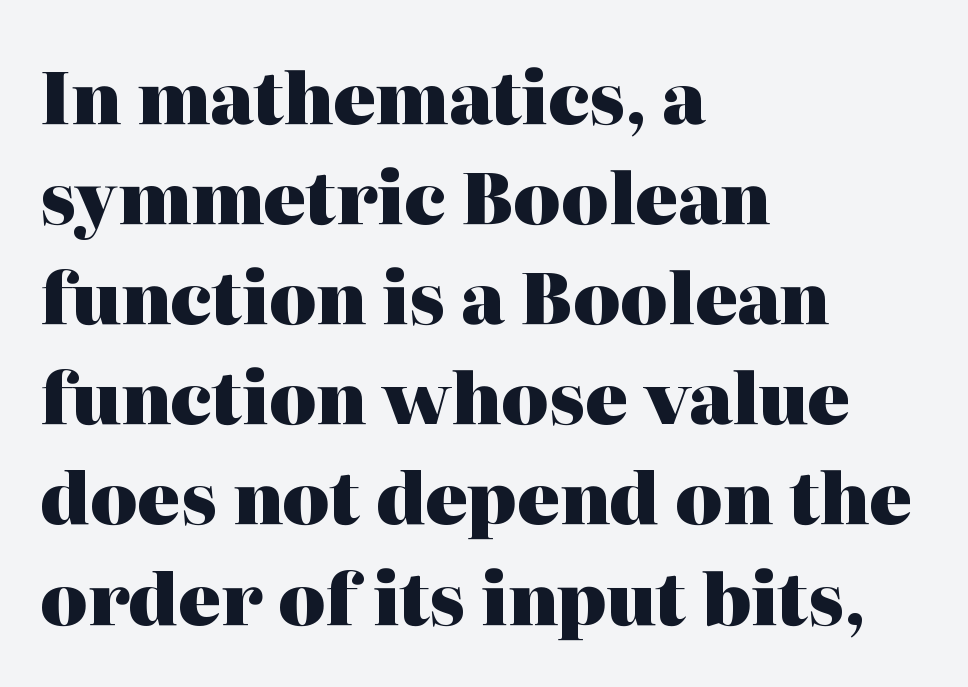
Q: Is the text bold? A: Yes.
Q: Is the text italic (slanted)? A: No, it is upright.
Q: Is the typeface a serif or a sans-serif typeface? A: Serif.
Q: Is the text underlined? A: No.
Q: How is the paragraph aligned? A: Left-aligned.
Q: Is the spacing between letters normal or unusually wide? A: Normal.
Q: Is the spacing between lines tight, normal or loose? A: Normal.
Q: Width (condensed, normal, or wide)? A: Normal.
Q: Stroke contrast? A: High.
Q: x-height? A: Medium.
Q: Monospaced? A: No.
